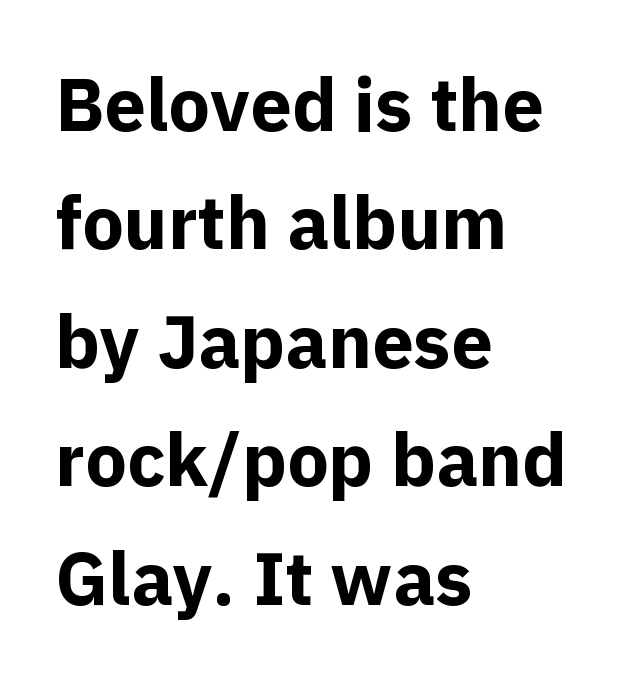
Q: Is the text bold? A: Yes.
Q: Is the text italic (slanted)? A: No, it is upright.
Q: Is the typeface a serif or a sans-serif typeface? A: Sans-serif.
Q: Is the text underlined? A: No.
Q: How is the paragraph aligned? A: Left-aligned.
Q: Is the spacing between letters normal or unusually wide? A: Normal.
Q: Is the spacing between lines tight, normal or loose? A: Normal.
Q: Width (condensed, normal, or wide)? A: Normal.
Q: x-height? A: Medium.
Q: Monospaced? A: No.
